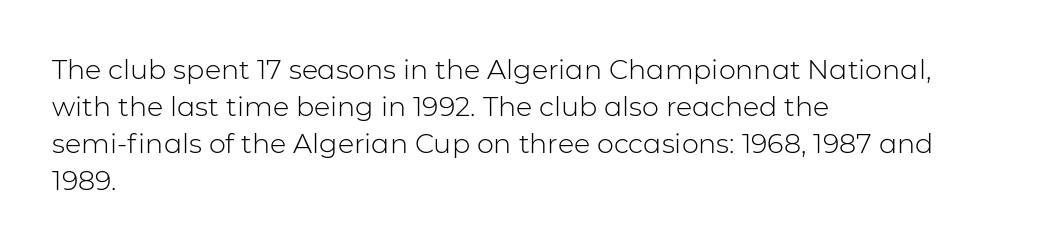
Q: Is the text bold? A: No.
Q: Is the text italic (slanted)? A: No, it is upright.
Q: Is the text underlined? A: No.
Q: How is the paragraph aligned? A: Left-aligned.
Q: Is the spacing between letters normal or unusually wide? A: Normal.
Q: Is the spacing between lines tight, normal or loose? A: Normal.
